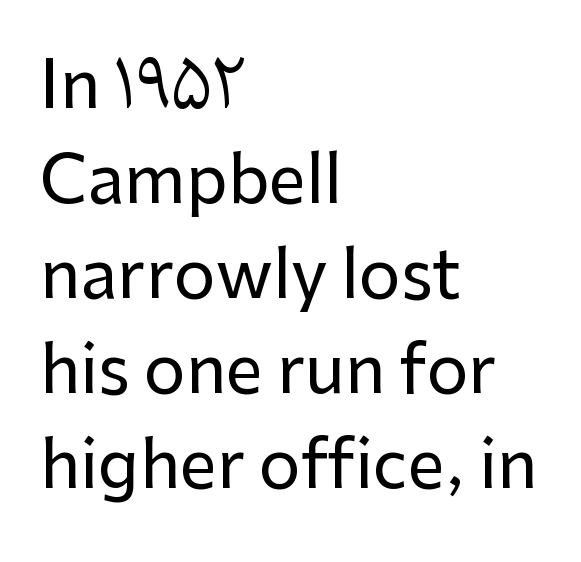
The image shows 66 px sans-serif type, upright; set left-aligned, normal line spacing (1.44x), normal letter spacing, not underlined; low stroke contrast and a medium x-height.
